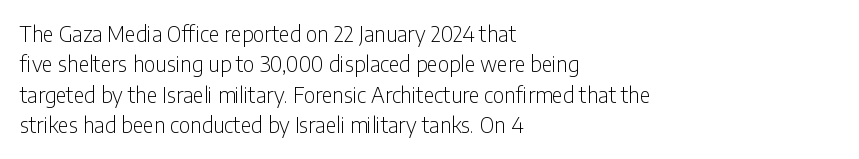
Letter spacing: default. Ink coverage per letter is moderate at most. The rag falls on the right side of this text block. Descenders are the only things crossing below the line. This block has exactly the height ordinary leading produces. This is the regular roman posture of the typeface.
